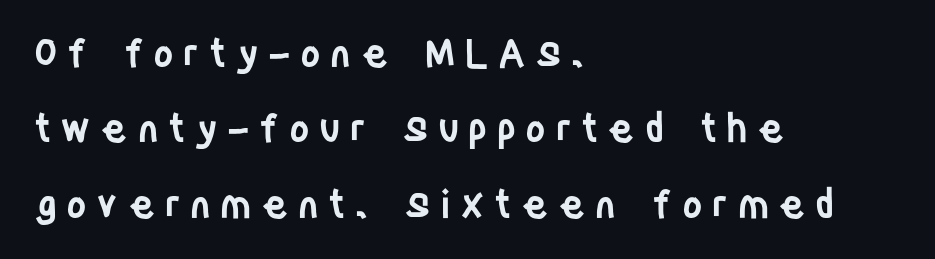
Q: Is the text bold? A: Semi-bold.
Q: Is the text italic (slanted)? A: No, it is upright.
Q: Is the typeface a serif or a sans-serif typeface? A: Sans-serif.
Q: Is the text underlined? A: No.
Q: How is the paragraph aligned? A: Left-aligned.
Q: Is the spacing between letters normal or unusually wide? A: Unusually wide.
Q: Is the spacing between lines tight, normal or loose? A: Loose.
Q: Width (condensed, normal, or wide)? A: Condensed.
Q: Stroke contrast? A: Low.
Q: x-height? A: Large.
Q: Monospaced? A: No.
